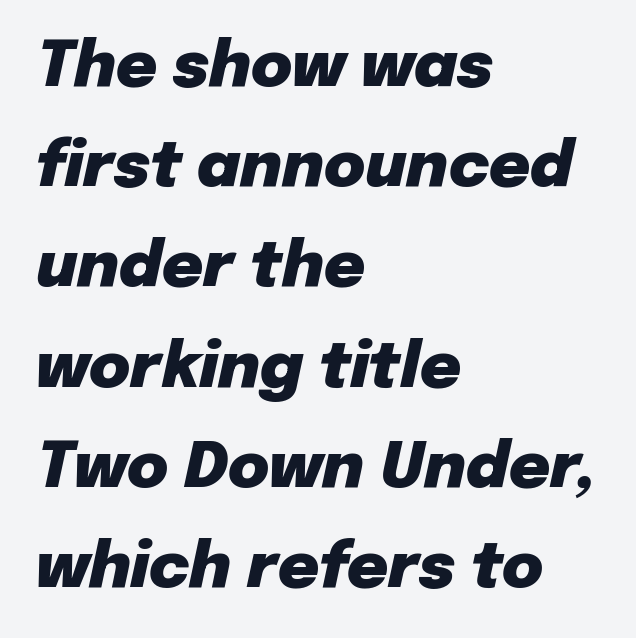
{"italic": "yes", "lean": "right", "slant_degrees": 12, "bold": "yes", "weight": "heavy", "width": "normal", "stroke_contrast": "low", "x_height": "medium", "monospaced": "no", "underline": "no", "align": "left", "line_spacing": "normal", "line_spacing_ratio": 1.59, "letter_spacing": "normal", "letter_spacing_em": 0.0, "glyph_px": 63}
